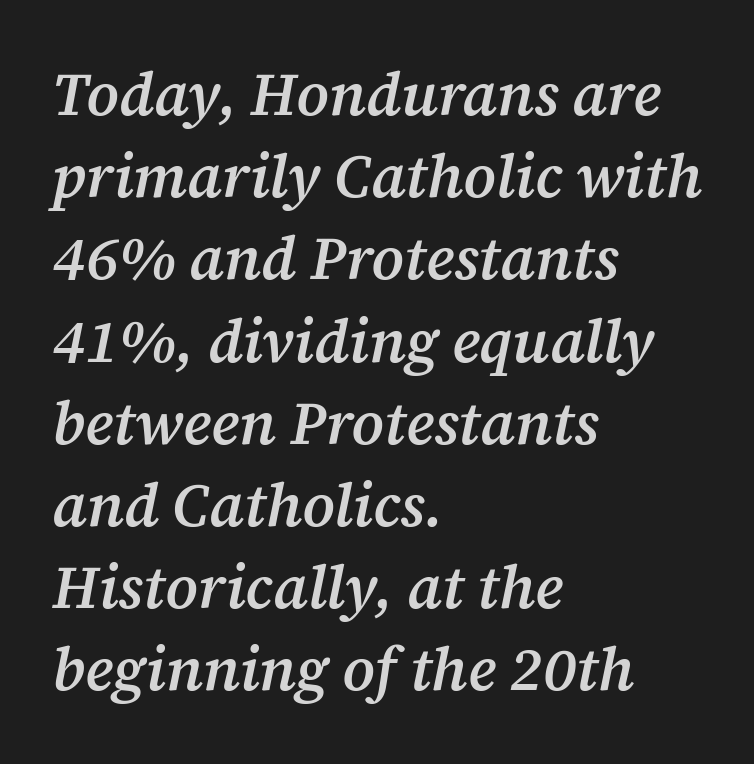
{"serif": "yes", "italic": "yes", "lean": "right", "slant_degrees": 12, "bold": "semi", "weight": "semibold", "width": "normal", "stroke_contrast": "medium", "x_height": "medium", "monospaced": "no", "underline": "no", "align": "left", "line_spacing": "normal", "line_spacing_ratio": 1.37, "letter_spacing": "normal", "letter_spacing_em": 0.0, "glyph_px": 60}
